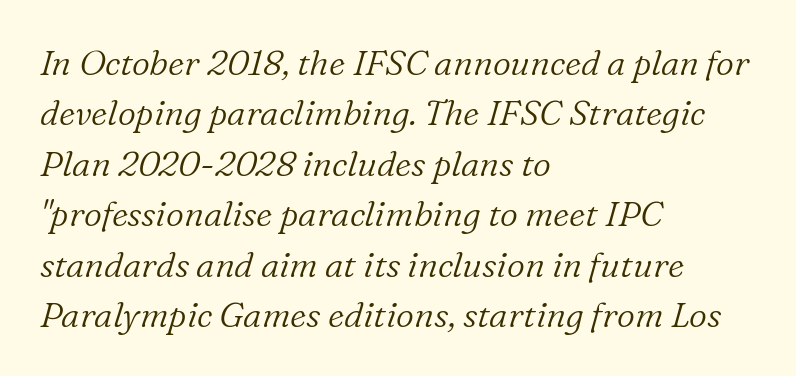
{"serif": "yes", "italic": "yes", "lean": "right", "slant_degrees": 16, "bold": "no", "weight": "light", "width": "normal", "stroke_contrast": "low", "x_height": "medium", "monospaced": "no", "underline": "no", "align": "left", "line_spacing": "normal", "line_spacing_ratio": 1.44, "letter_spacing": "normal", "letter_spacing_em": 0.0, "glyph_px": 35}
